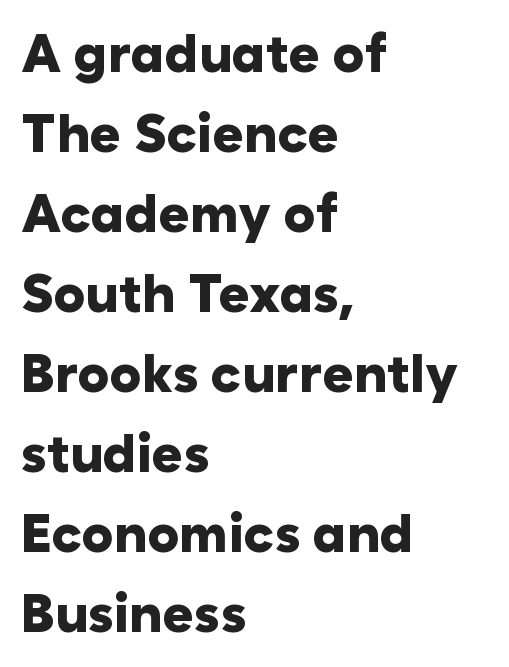
The image shows 53 px heavy sans-serif type, upright; set left-aligned, normal line spacing (1.51x), normal letter spacing, not underlined; low stroke contrast and a medium x-height.
